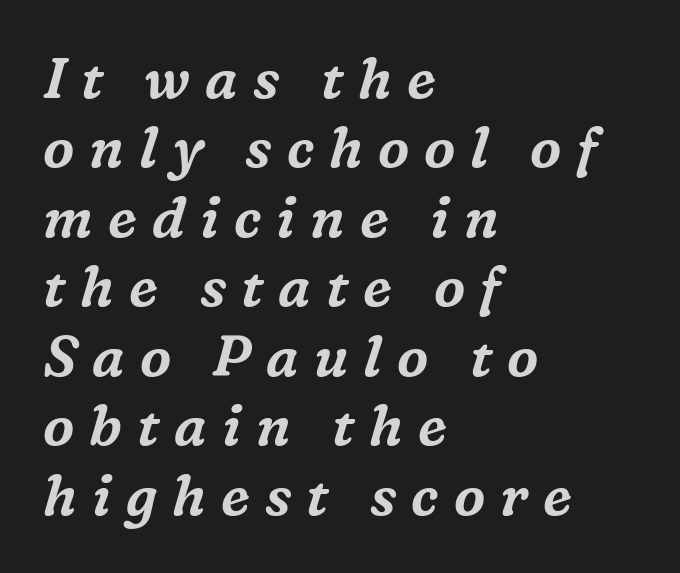
The image shows 56 px serif type, italic (leaning right); set left-aligned, line spacing 1.24x, unusually wide letter spacing (+0.27 em), not underlined; medium stroke contrast and a medium x-height.
